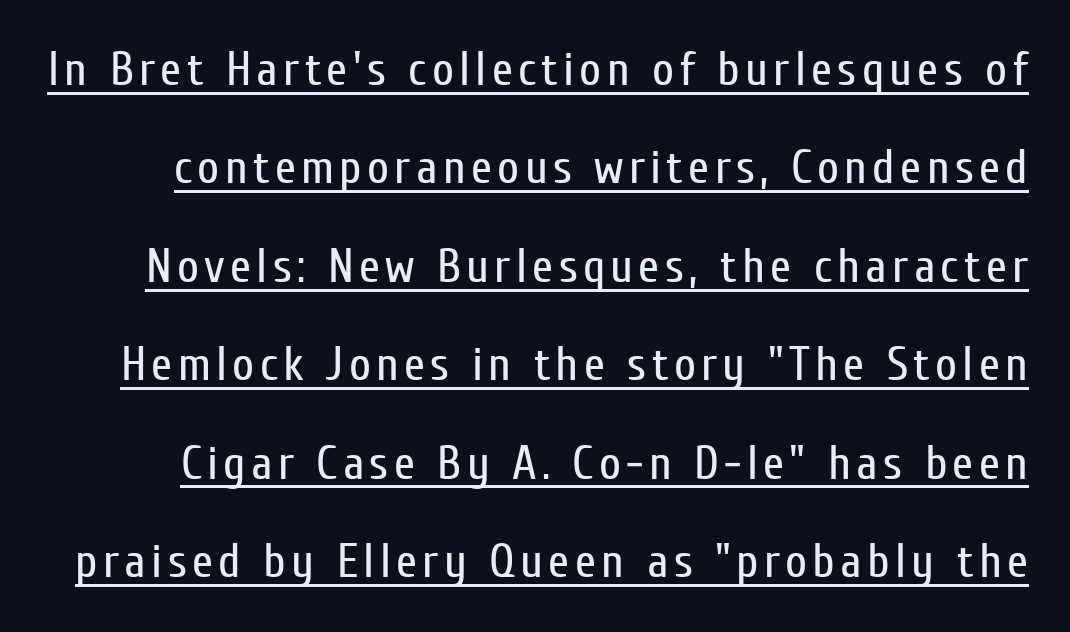
The image shows 48 px regular-weight, condensed sans-serif type, upright; set loose line spacing (2.05x), underlined; low stroke contrast and a medium x-height.
